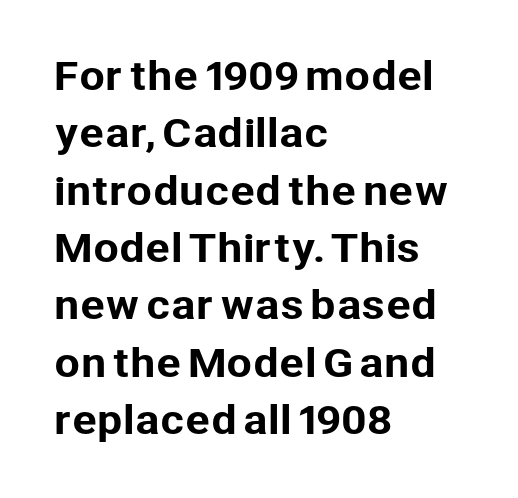
The image shows 37 px sans-serif type, upright; set left-aligned, normal line spacing (1.55x), normal letter spacing, not underlined; low stroke contrast and a medium x-height.
